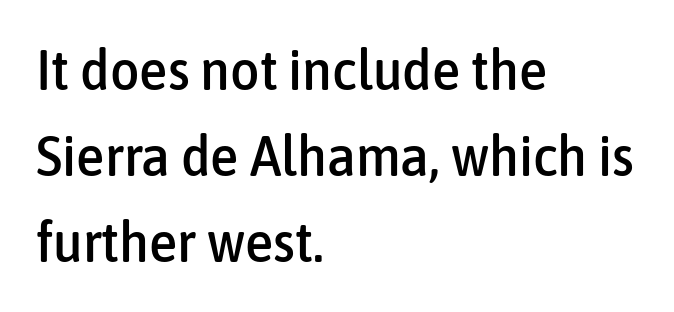
Q: Is the text italic (slanted)? A: No, it is upright.
Q: Is the typeface a serif or a sans-serif typeface? A: Sans-serif.
Q: Is the text underlined? A: No.
Q: How is the paragraph aligned? A: Left-aligned.
Q: Is the spacing between letters normal or unusually wide? A: Normal.
Q: Is the spacing between lines tight, normal or loose? A: Normal.
Q: Width (condensed, normal, or wide)? A: Condensed.
Q: Stroke contrast? A: Low.
Q: x-height? A: Medium.
Q: Monospaced? A: No.
